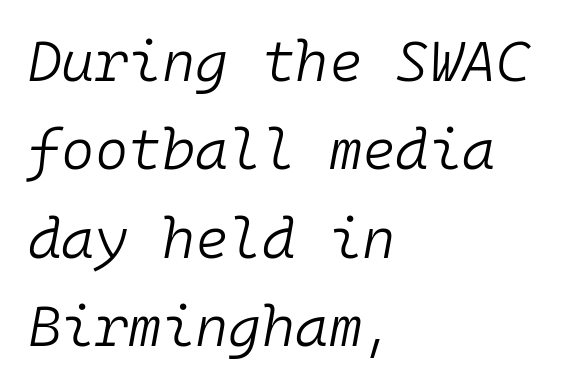
{"italic": "yes", "lean": "right", "slant_degrees": 10, "bold": "no", "weight": "light", "width": "normal", "stroke_contrast": "low", "x_height": "medium", "monospaced": "yes", "underline": "no", "align": "left", "line_spacing": "normal", "line_spacing_ratio": 1.55, "letter_spacing": "normal", "letter_spacing_em": 0.0, "glyph_px": 57}
